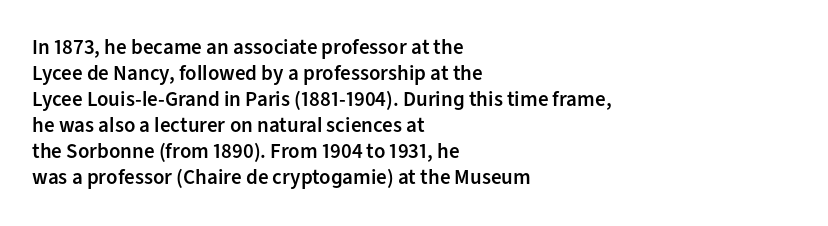
Set as a demibold, roughly 600 on the weight scale. Letter spacing: default. Where is the straight margin? On the left. Designer's note — italics off, roman on. Descenders are the only things crossing below the line.
